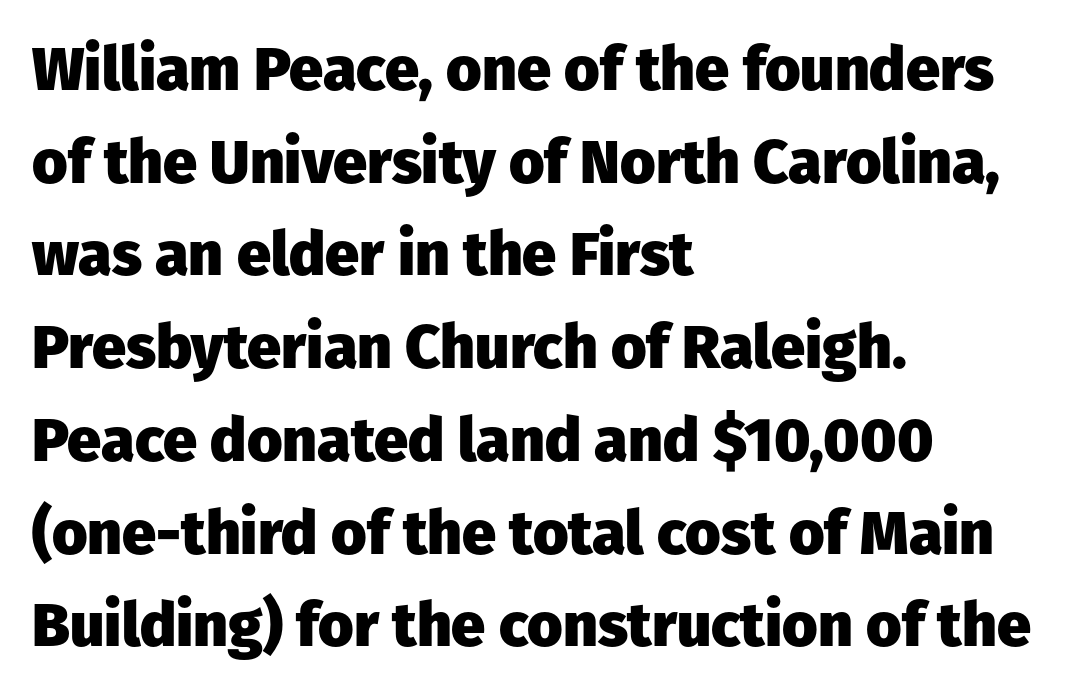
Q: Is the text bold? A: Yes.
Q: Is the text italic (slanted)? A: No, it is upright.
Q: Is the typeface a serif or a sans-serif typeface? A: Sans-serif.
Q: Is the text underlined? A: No.
Q: How is the paragraph aligned? A: Left-aligned.
Q: Is the spacing between letters normal or unusually wide? A: Normal.
Q: Is the spacing between lines tight, normal or loose? A: Normal.
Q: Width (condensed, normal, or wide)? A: Normal.
Q: Stroke contrast? A: Low.
Q: x-height? A: Medium.
Q: Monospaced? A: No.
